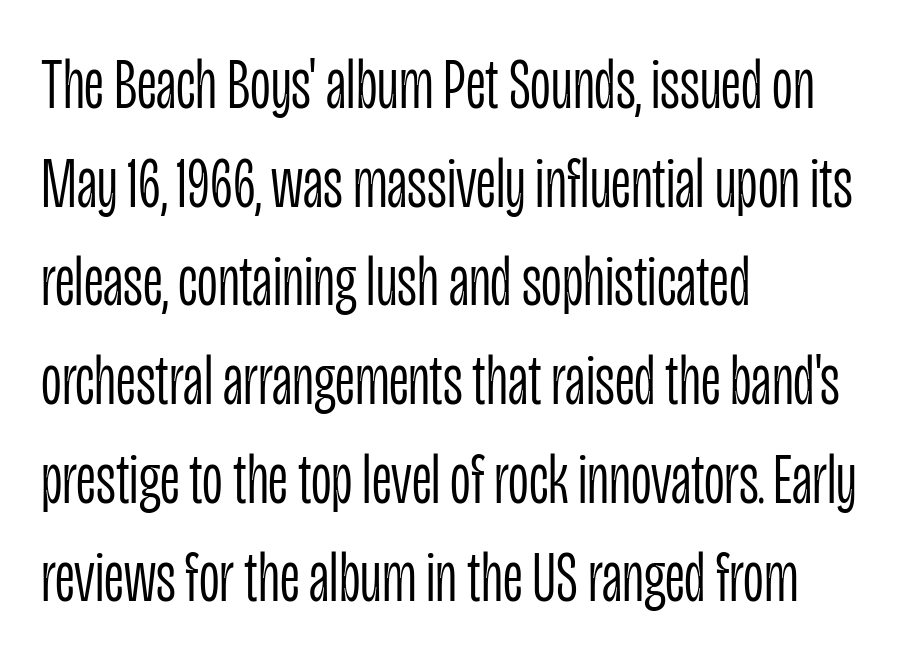
Q: Is the text bold? A: No.
Q: Is the text italic (slanted)? A: No, it is upright.
Q: Is the typeface a serif or a sans-serif typeface? A: Sans-serif.
Q: Is the text underlined? A: No.
Q: How is the paragraph aligned? A: Left-aligned.
Q: Is the spacing between letters normal or unusually wide? A: Normal.
Q: Is the spacing between lines tight, normal or loose? A: Normal.
Q: Width (condensed, normal, or wide)? A: Condensed.
Q: Stroke contrast? A: Low.
Q: x-height? A: Large.
Q: Monospaced? A: No.
